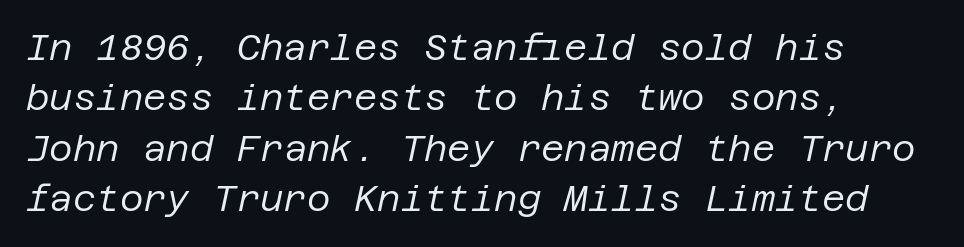
Q: Is the text bold? A: No.
Q: Is the text italic (slanted)? A: Yes, it leans right by about 12 degrees.
Q: Is the text underlined? A: No.
Q: How is the paragraph aligned? A: Left-aligned.
Q: Is the spacing between letters normal or unusually wide? A: Normal.
Q: Is the spacing between lines tight, normal or loose? A: Normal.
Q: Width (condensed, normal, or wide)? A: Normal.
Q: Stroke contrast? A: Low.
Q: x-height? A: Large.
